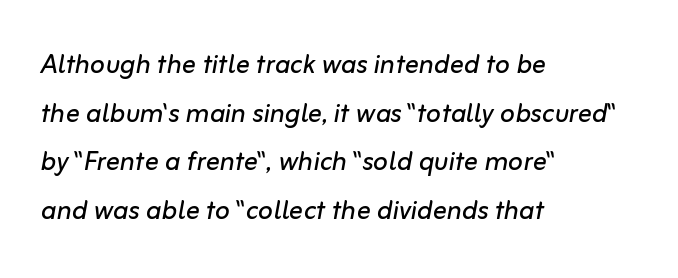
Q: Is the text bold? A: No.
Q: Is the text italic (slanted)? A: Yes, it leans right by about 10 degrees.
Q: Is the text underlined? A: No.
Q: How is the paragraph aligned? A: Left-aligned.
Q: Is the spacing between letters normal or unusually wide? A: Normal.
Q: Is the spacing between lines tight, normal or loose? A: Normal.
Q: Width (condensed, normal, or wide)? A: Normal.
Q: Stroke contrast? A: Low.
Q: x-height? A: Medium.
Q: Monospaced? A: No.
